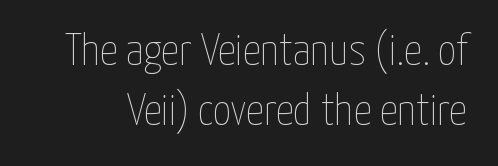
The image shows 45 px thin, condensed type, upright; set normal line spacing (1.34x), normal letter spacing, not underlined; low stroke contrast and a medium x-height.
